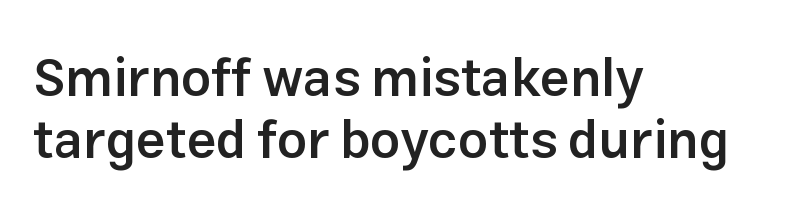
The image shows 53 px semibold sans-serif type, upright; set left-aligned, line spacing 1.17x, normal letter spacing, not underlined; low stroke contrast and a medium x-height.
